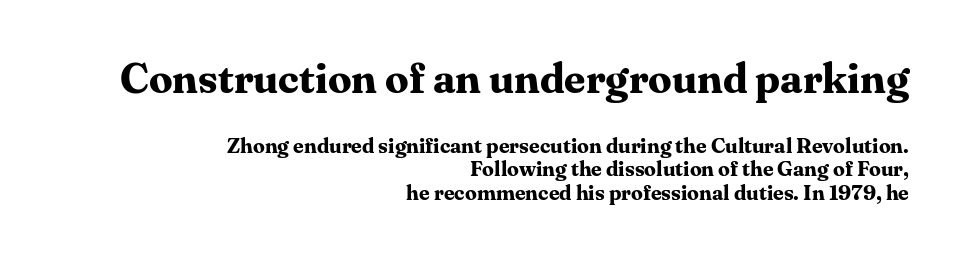
Q: Is the text bold? A: Yes.
Q: Is the text italic (slanted)? A: No, it is upright.
Q: Is the typeface a serif or a sans-serif typeface? A: Serif.
Q: Is the text underlined? A: No.
Q: How is the paragraph aligned? A: Right-aligned.
Q: Is the spacing between letters normal or unusually wide? A: Normal.
Q: Is the spacing between lines tight, normal or loose? A: Tight.
Q: Which block of text is set in a larger size, the first (top) or the second (bottom)? A: The first (top) one.
Q: Width (condensed, normal, or wide)? A: Normal.
Q: Stroke contrast? A: Medium.
Q: x-height? A: Medium.
Q: Monospaced? A: No.
